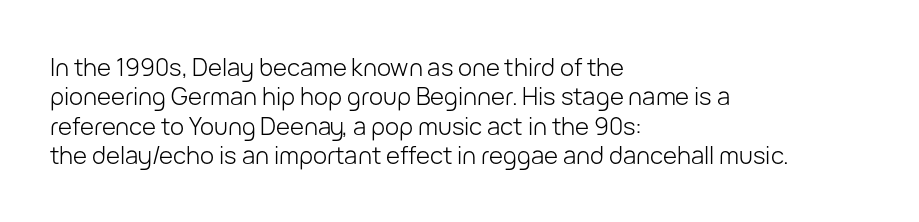
Notice how the stems are strictly vertical — no italics here. Standard letterfit; no display-style spreading of the glyphs. The space beneath each line is pristine and unruled. Counters stay open thanks to moderate or lighter strokes. A classic flush-left, rag-right setting is used for this passage.
